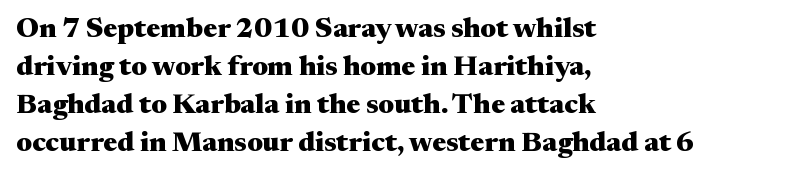
The font is running at its bold setting. Unmarked baselines from the first word to the last. You could call the tracking neutral — neither tight nor loose. The rendering shows small feet on the letterforms — a serif design. Leading: standard.
